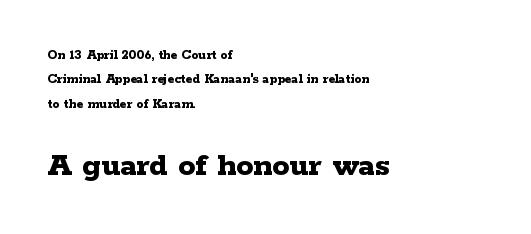
Q: Is the text bold? A: Yes.
Q: Is the text italic (slanted)? A: No, it is upright.
Q: Is the typeface a serif or a sans-serif typeface? A: Serif.
Q: Is the text underlined? A: No.
Q: How is the paragraph aligned? A: Left-aligned.
Q: Is the spacing between letters normal or unusually wide? A: Normal.
Q: Which block of text is set in a larger size, the first (top) or the second (bottom)? A: The second (bottom) one.
Q: Width (condensed, normal, or wide)? A: Wide.
Q: Stroke contrast? A: Low.
Q: x-height? A: Medium.
Q: Monospaced? A: No.
